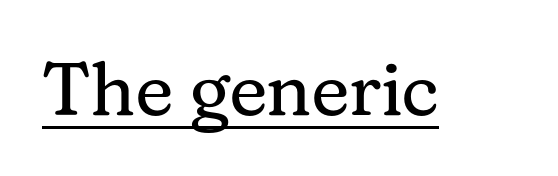
{"serif": "yes", "italic": "no", "bold": "no", "weight": "regular", "width": "normal", "stroke_contrast": "medium", "x_height": "medium", "monospaced": "no", "underline": "yes", "letter_spacing": "normal", "letter_spacing_em": 0.0, "glyph_px": 74}
